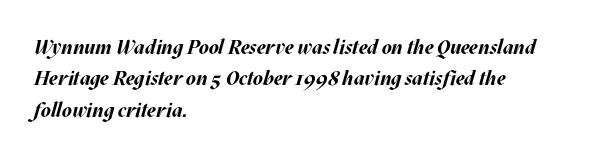
Honestly, the letter spacing is just normal — you wouldn't notice it. The typography opts for an oblique posture over an upright one. This sample keeps an unexceptional amount of space between lines. You'd pick this weight for a headline — it's a proper bold.
